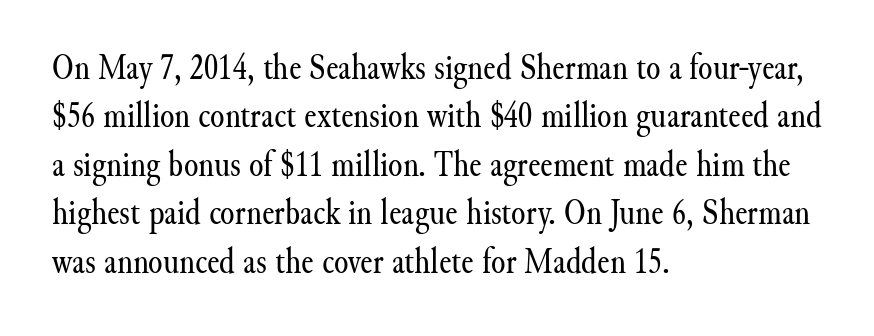
Q: Is the text bold? A: No.
Q: Is the text italic (slanted)? A: No, it is upright.
Q: Is the typeface a serif or a sans-serif typeface? A: Serif.
Q: Is the text underlined? A: No.
Q: How is the paragraph aligned? A: Left-aligned.
Q: Is the spacing between letters normal or unusually wide? A: Normal.
Q: Is the spacing between lines tight, normal or loose? A: Normal.
Q: Width (condensed, normal, or wide)? A: Normal.
Q: Stroke contrast? A: Medium.
Q: x-height? A: Small.
Q: Monospaced? A: No.
